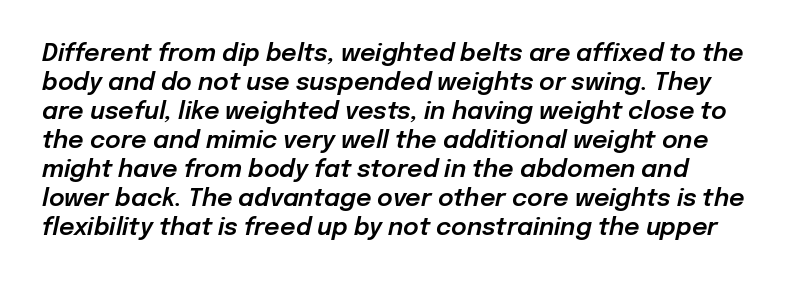
Posture: slanted. Nothing unusual about the tracking: characters are spaced as the font intends. A bare baseline throughout the passage.
